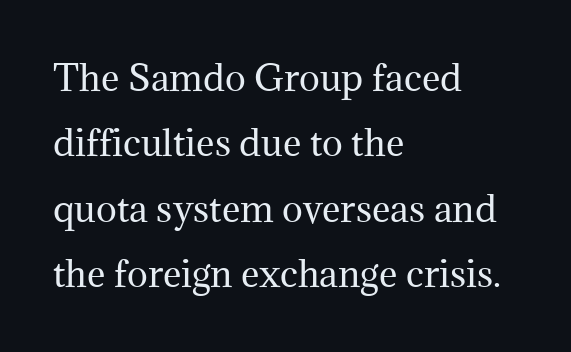
The image shows 35 px regular-weight serif type, upright; set left-aligned, line spacing 1.87x, normal letter spacing, not underlined; medium stroke contrast and a medium x-height.
